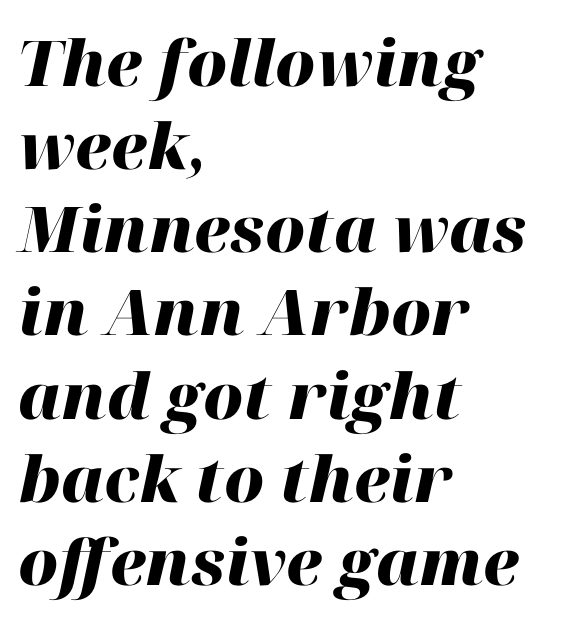
A typesetter would call this leading conventional body-copy spacing. Compared with typical body copy, the letter spacing here is the same. Leftover space on each line is placed entirely after the last word. The rendering uses natural spacing where letterforms have individual widths. In terms of weight, the rendering is a true, heavy bold.
